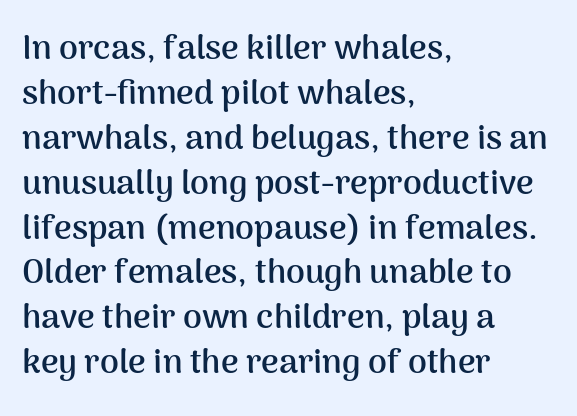
{"serif": "no", "italic": "no", "bold": "yes", "weight": "semibold", "width": "normal", "stroke_contrast": "medium", "x_height": "medium", "monospaced": "no", "underline": "no", "align": "left", "line_spacing": "normal", "line_spacing_ratio": 1.32, "letter_spacing": "normal", "letter_spacing_em": 0.0, "glyph_px": 34}
